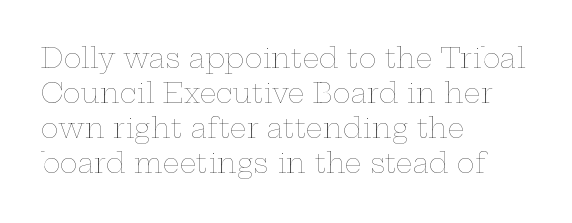
Style check: upright. Plain, unruled lines of type. The paragraph has a hard left edge and a soft right edge. This rendering leaves character spacing at its baseline value. A typesetter would call this leading conventional body-copy spacing. These glyphs show unthickened strokes, regular width or finer.
